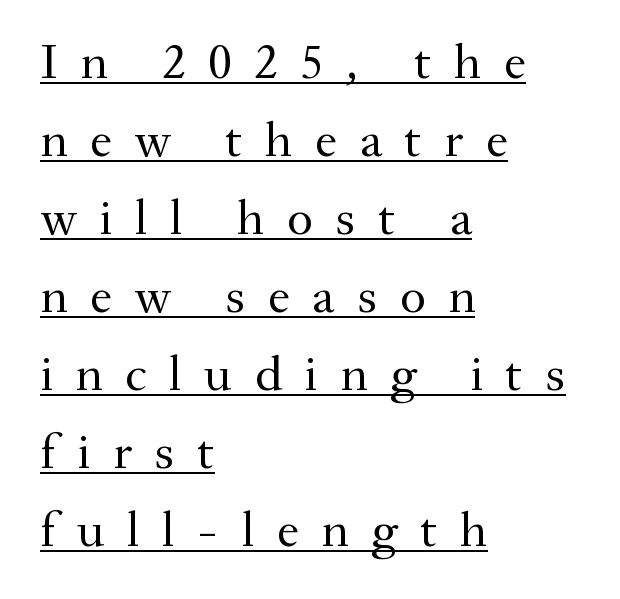
{"serif": "yes", "italic": "no", "bold": "no", "weight": "regular", "width": "normal", "stroke_contrast": "medium", "x_height": "small", "monospaced": "no", "underline": "yes", "align": "left", "line_spacing": "normal", "line_spacing_ratio": 1.56, "letter_spacing": "wide", "letter_spacing_em": 0.45, "glyph_px": 50}
